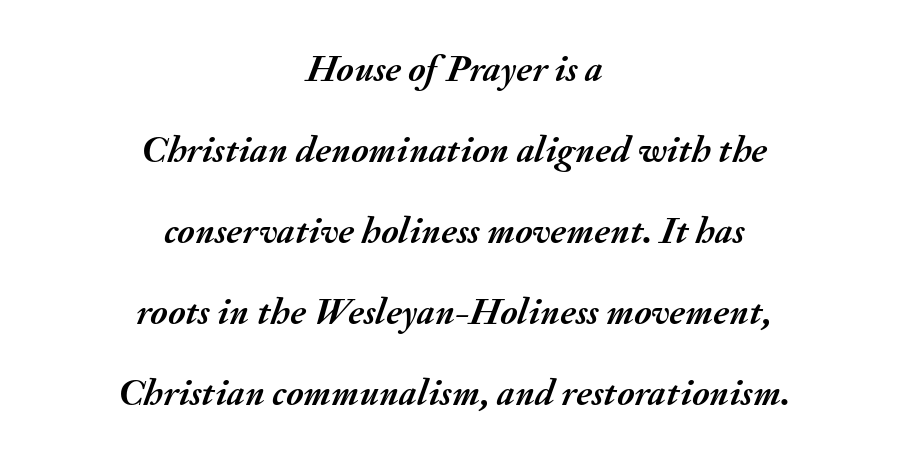
{"italic": "yes", "lean": "right", "slant_degrees": 20, "bold": "yes", "weight": "semibold", "width": "normal", "stroke_contrast": "medium", "x_height": "small", "monospaced": "no", "underline": "no", "align": "center", "line_spacing": "loose", "line_spacing_ratio": 2.13, "letter_spacing": "normal", "letter_spacing_em": 0.0, "glyph_px": 38}
